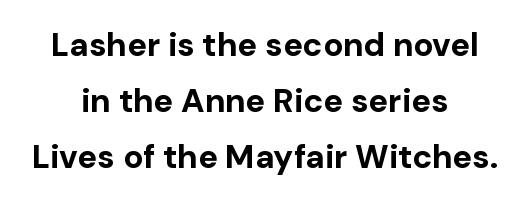
The image shows 33 px bold sans-serif type, upright; set centered, normal line spacing (1.7x), normal letter spacing, not underlined; low stroke contrast and a medium x-height.
